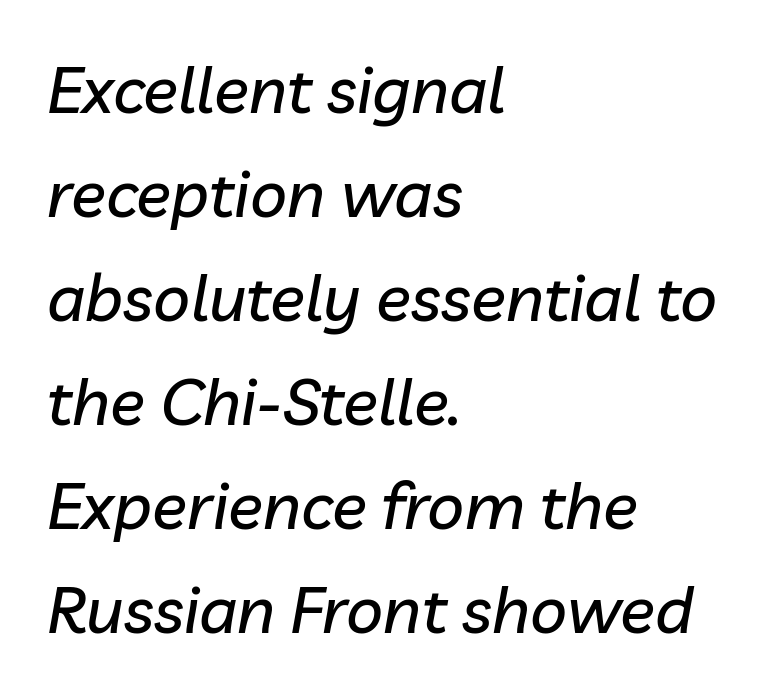
Q: Is the text italic (slanted)? A: Yes, it leans right by about 10 degrees.
Q: Is the text underlined? A: No.
Q: How is the paragraph aligned? A: Left-aligned.
Q: Is the spacing between letters normal or unusually wide? A: Normal.
Q: Is the spacing between lines tight, normal or loose? A: Normal.
Q: Width (condensed, normal, or wide)? A: Normal.
Q: Stroke contrast? A: Low.
Q: x-height? A: Medium.
Q: Monospaced? A: No.
